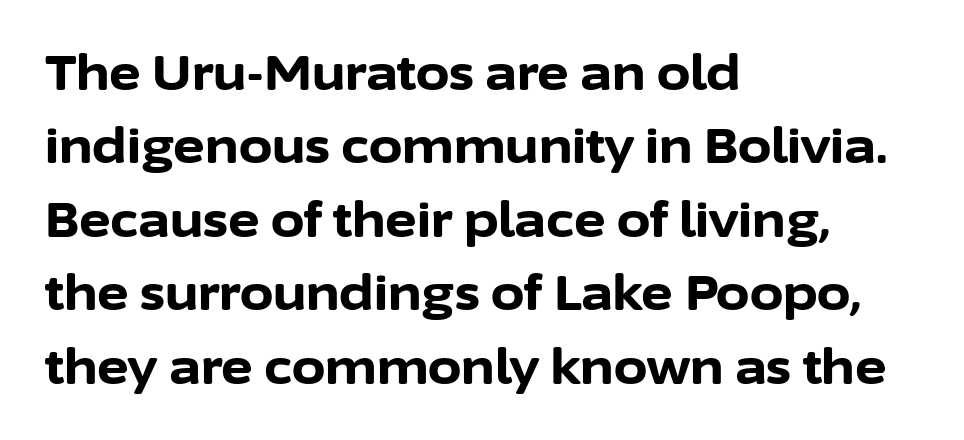
Notice how the passage keeps a crisp vertical edge on the left only. Varying glyph widths throughout — classic text-font behaviour. What kind of face is this? One without serifs — a sans. Whoever set this chose a conventional vertical rhythm. The font's upright variant was chosen for this text. Default kerning and tracking; the words read as compact shapes.
